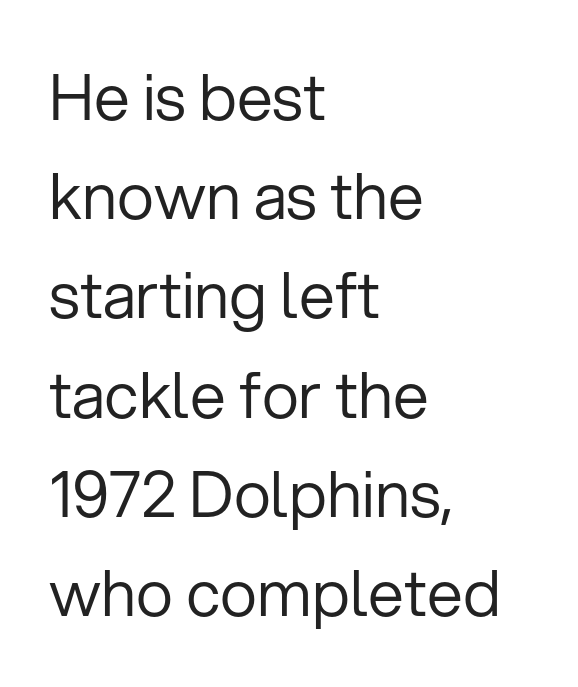
Note the varied advance widths — an 'i' is clearly narrower than an 'm'. Stroke thickness stays within the range of a standard reading face or lighter. Style check: upright. The setting favours the left margin, as ordinary paragraphs usually do.
